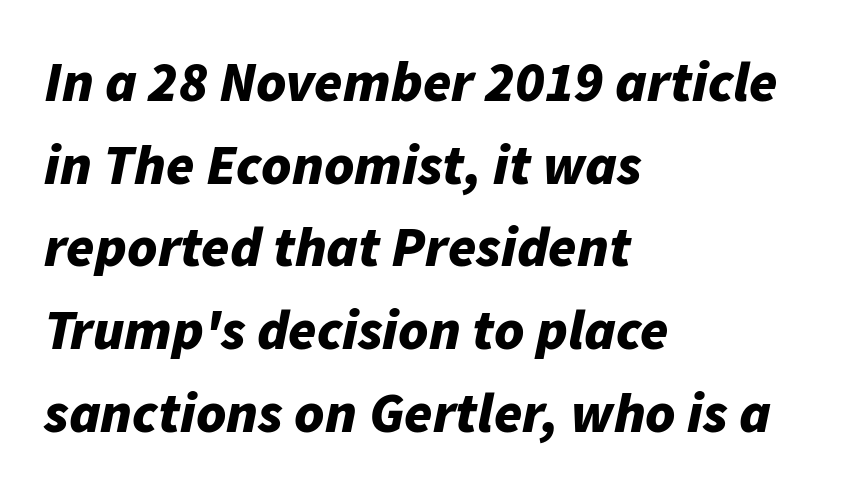
Look at the tracking — it's just the regular setting, nothing added. Characters are canted at an angle relative to the baseline's perpendicular. How heavy is the stroke? Heavy — this is a bold. Here the designer chose a conventional face with non-uniform glyph widths. These lines are set flush left with a ragged right edge.
